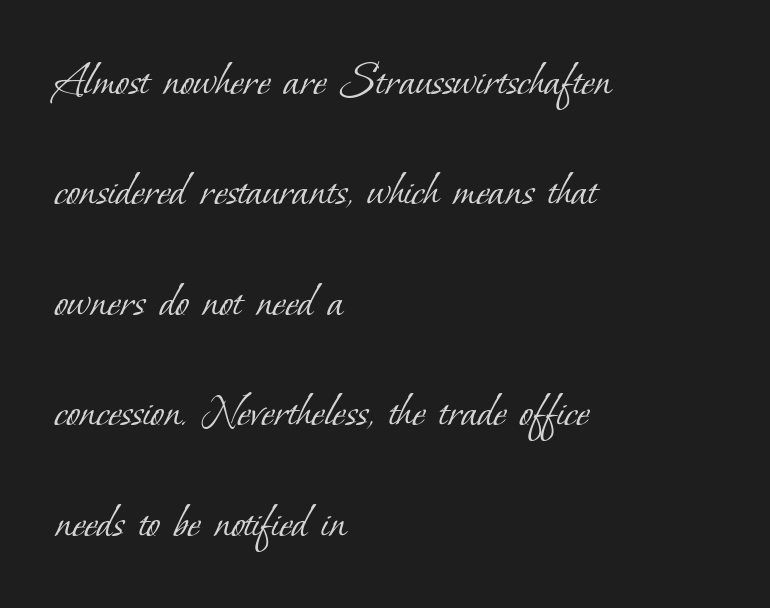
A bare baseline throughout the passage. Observe the ordinary spacing: letters are neighbours, not strangers. Little horizontal feet cap the strokes, marking this as serif type. Looks like regular typesetting: each glyph gets only the width it needs. Counters stay open thanks to moderate or lighter strokes. The line-height multiplier appears high, well above default.
